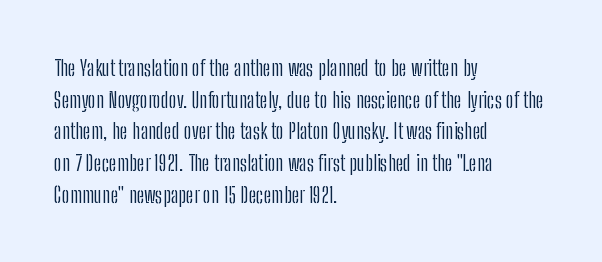
The image shows 22 px text type, upright; set left-aligned, normal line spacing (1.44x), normal letter spacing, not underlined.
